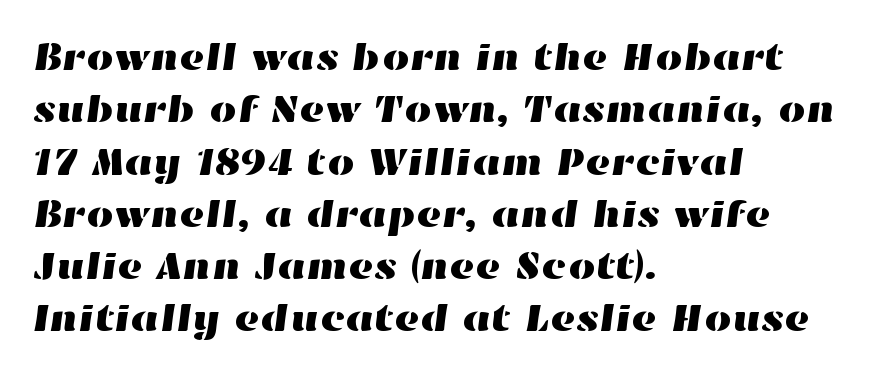
The type is set solid horizontally, with unmodified tracking. The passage shown is typed in a proportional face where columns would drift. Normally led — the rows are evenly, conventionally spaced. The rendering anchors every line to the left-hand side. Decoration check: the copy has no underline.
